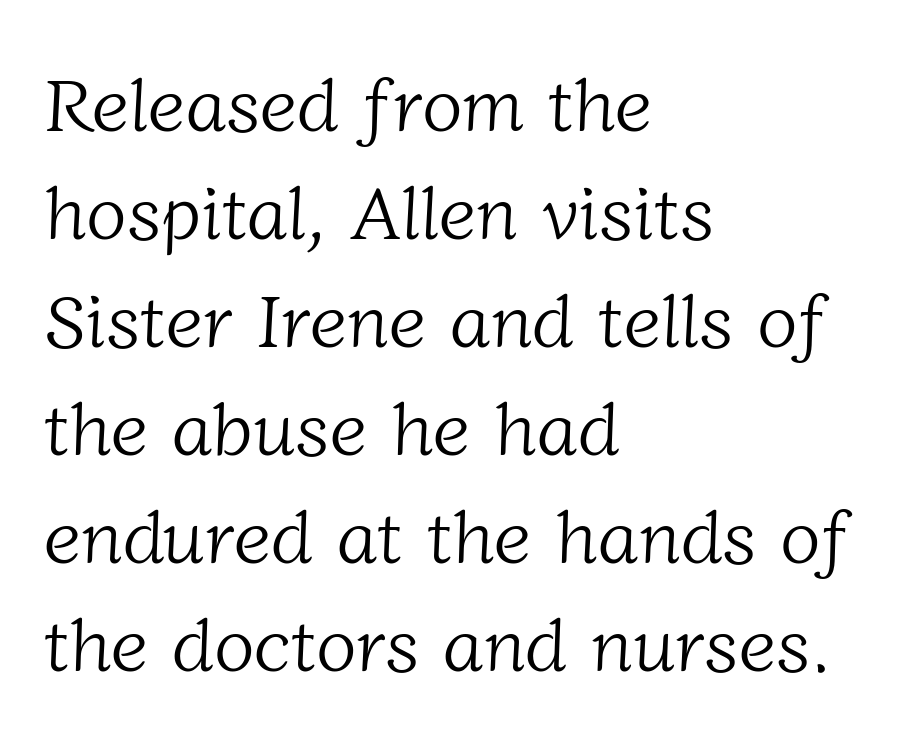
Q: Is the text bold? A: No.
Q: Is the typeface a serif or a sans-serif typeface? A: Serif.
Q: Is the text underlined? A: No.
Q: How is the paragraph aligned? A: Left-aligned.
Q: Is the spacing between letters normal or unusually wide? A: Normal.
Q: Is the spacing between lines tight, normal or loose? A: Normal.
Q: Width (condensed, normal, or wide)? A: Normal.
Q: Stroke contrast? A: Low.
Q: x-height? A: Medium.
Q: Monospaced? A: No.
